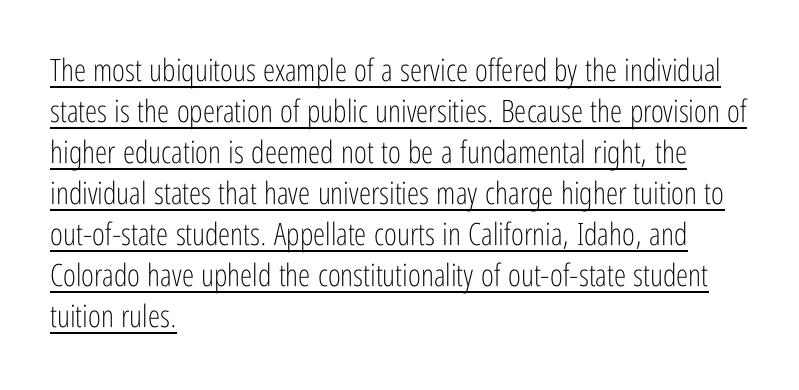
I'd call this a sans setting — the letters go barefoot. This sample carries an underscore along the baseline area. The vertical gap from one line to the next is medium. Each letter keeps its own natural width here, so spacing adapts to shape. These lines are set flush left with a ragged right edge. Students, note that the glyphs here touch the page at normal intervals.
